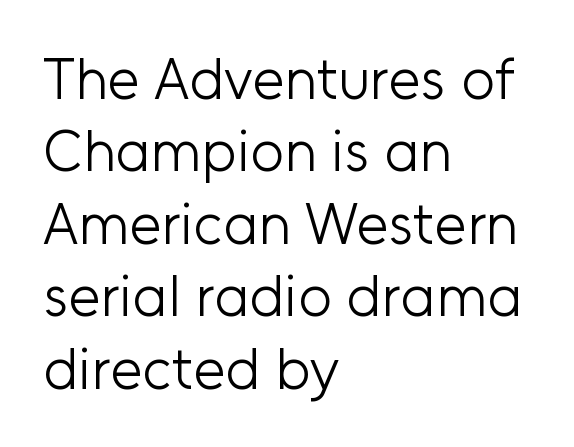
Unlike a traditional serif, this face leaves its strokes unadorned. Each letter keeps its own natural width here, so spacing adapts to shape. The glyphs are unaccompanied by any horizontal stroke below them. These lines sit exactly where default settings would place them.
